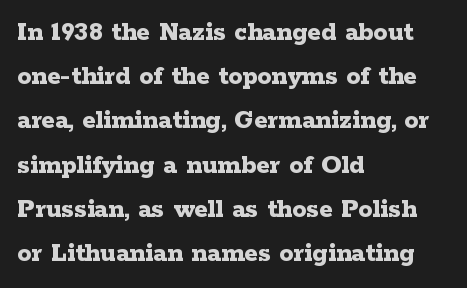
The image shows 28 px bold, wide serif type, upright; set left-aligned, normal line spacing (1.58x), normal letter spacing, not underlined; low stroke contrast and a medium x-height.
